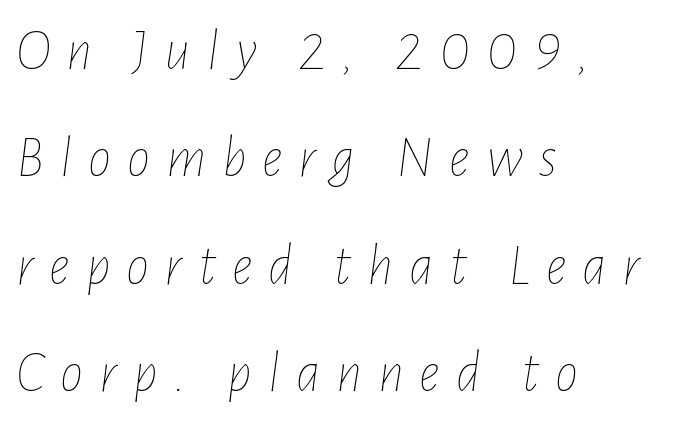
Q: Is the text bold? A: No.
Q: Is the text italic (slanted)? A: Yes, it leans right by about 7 degrees.
Q: Is the text underlined? A: No.
Q: How is the paragraph aligned? A: Left-aligned.
Q: Is the spacing between letters normal or unusually wide? A: Unusually wide.
Q: Width (condensed, normal, or wide)? A: Condensed.
Q: Stroke contrast? A: Low.
Q: x-height? A: Medium.
Q: Monospaced? A: No.
